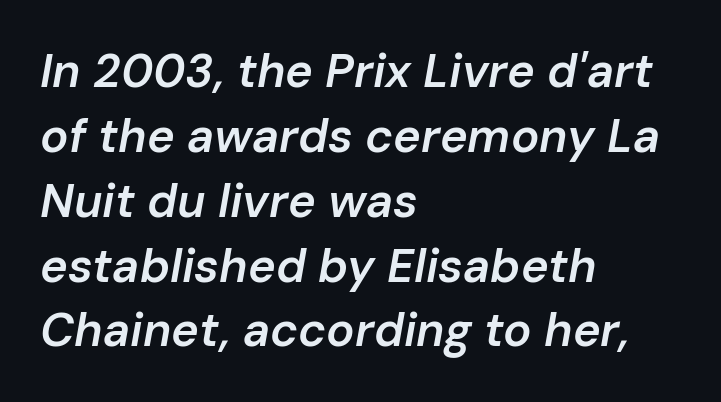
{"italic": "yes", "lean": "right", "slant_degrees": 10, "bold": "semi", "weight": "semibold", "width": "normal", "stroke_contrast": "low", "x_height": "medium", "monospaced": "no", "underline": "no", "align": "left", "line_spacing": "normal", "line_spacing_ratio": 1.38, "letter_spacing": "normal", "letter_spacing_em": 0.0, "glyph_px": 47}
